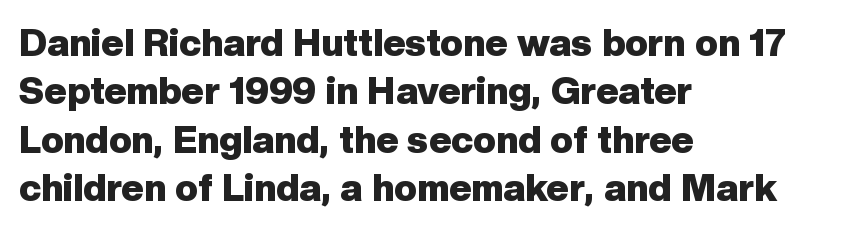
Q: Is the text bold? A: Yes.
Q: Is the text italic (slanted)? A: No, it is upright.
Q: Is the typeface a serif or a sans-serif typeface? A: Sans-serif.
Q: Is the text underlined? A: No.
Q: How is the paragraph aligned? A: Left-aligned.
Q: Is the spacing between letters normal or unusually wide? A: Normal.
Q: Is the spacing between lines tight, normal or loose? A: Normal.
Q: Width (condensed, normal, or wide)? A: Normal.
Q: Stroke contrast? A: Low.
Q: x-height? A: Medium.
Q: Monospaced? A: No.
